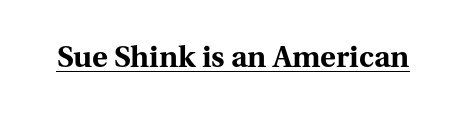
Characters remain perfectly vertical along every line. These lines carry a lot of weight — the face is fully bold. Somebody hit Ctrl+U on this one — the words are underlined. Character widths vary here, with narrow letters taking less room than wide ones. Serifs: yes, visible at the terminals of the letterforms. The tracking reads as untouched default to a designer's eye.
